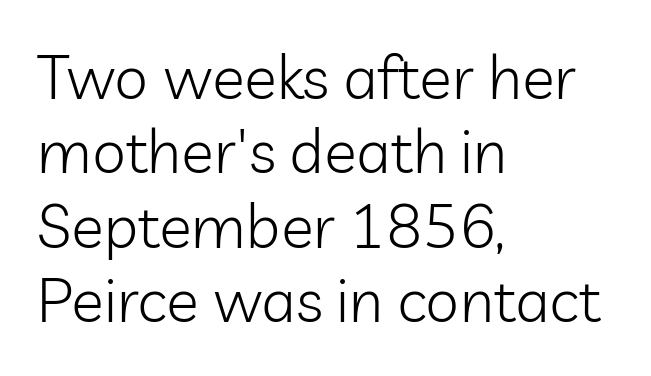
The image shows 61 px light sans-serif type, upright; set left-aligned, line spacing 1.22x, normal letter spacing, not underlined; low stroke contrast and a medium x-height.
